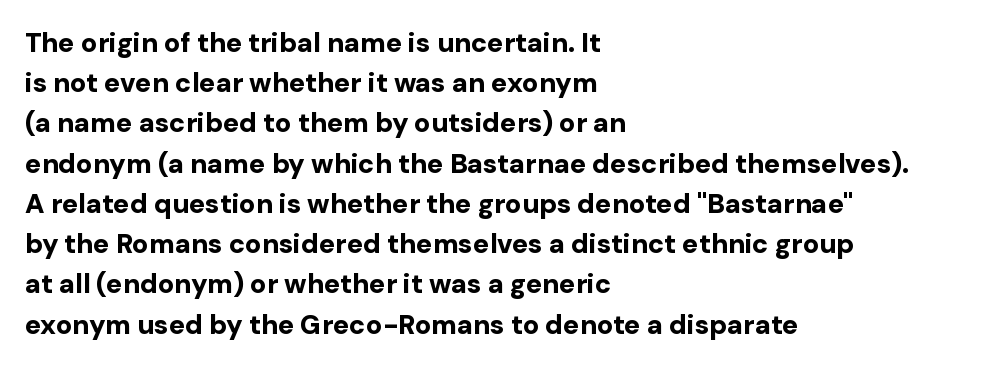
Q: Is the text bold? A: Yes.
Q: Is the text italic (slanted)? A: No, it is upright.
Q: Is the text underlined? A: No.
Q: How is the paragraph aligned? A: Left-aligned.
Q: Is the spacing between letters normal or unusually wide? A: Normal.
Q: Is the spacing between lines tight, normal or loose? A: Normal.
